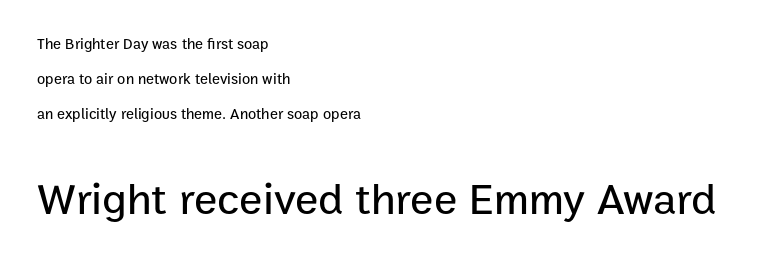
The image shows 44 px sans-serif type, upright; set left-aligned, loose line spacing (2.35x), normal letter spacing, not underlined; the second (bottom) block is 2.93x larger; low stroke contrast and a medium x-height.
